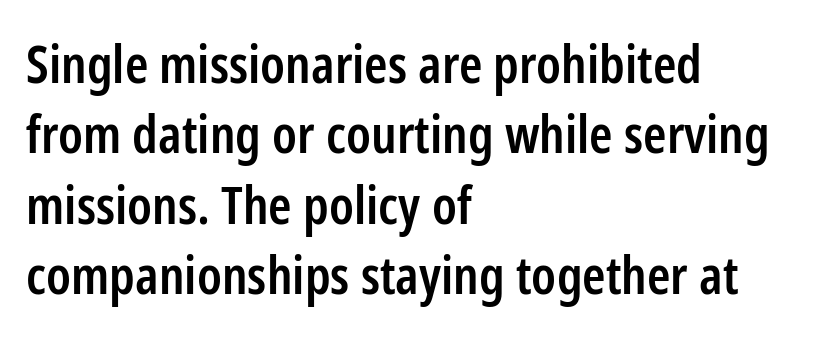
Q: Is the text bold? A: Semi-bold.
Q: Is the text italic (slanted)? A: No, it is upright.
Q: Is the typeface a serif or a sans-serif typeface? A: Sans-serif.
Q: Is the text underlined? A: No.
Q: How is the paragraph aligned? A: Left-aligned.
Q: Is the spacing between letters normal or unusually wide? A: Normal.
Q: Is the spacing between lines tight, normal or loose? A: Normal.
Q: Width (condensed, normal, or wide)? A: Condensed.
Q: Stroke contrast? A: Low.
Q: x-height? A: Medium.
Q: Monospaced? A: No.
